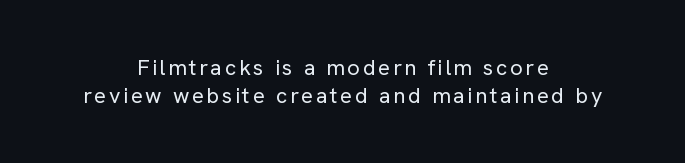
Caption: face not bold, strokes unweighted. Do the letters lean? They stand straight. This rendering uses center alignment, leaving both contours irregular but symmetric. Regular leading. Any mark beneath the type? The region is blank.
